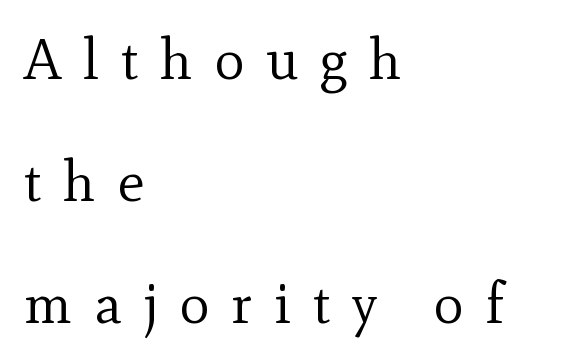
Q: Is the text bold? A: No.
Q: Is the text italic (slanted)? A: No, it is upright.
Q: Is the typeface a serif or a sans-serif typeface? A: Serif.
Q: Is the text underlined? A: No.
Q: How is the paragraph aligned? A: Left-aligned.
Q: Is the spacing between letters normal or unusually wide? A: Unusually wide.
Q: Is the spacing between lines tight, normal or loose? A: Loose.
Q: Width (condensed, normal, or wide)? A: Normal.
Q: x-height? A: Small.
Q: Monospaced? A: No.
